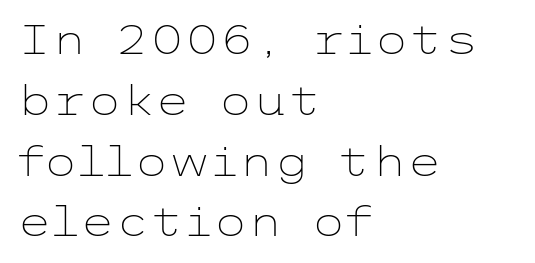
The image shows 40 px light, wide sans-serif type, upright; set left-aligned, normal line spacing (1.52x), normal letter spacing, not underlined; low stroke contrast and a medium x-height.
